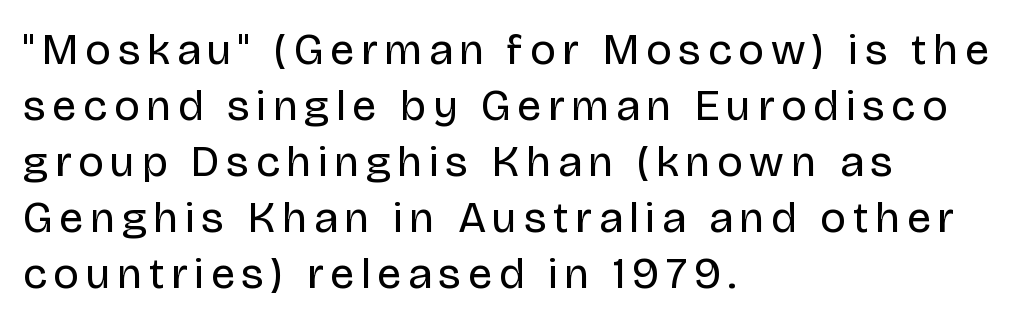
Q: Is the text bold? A: No.
Q: Is the text italic (slanted)? A: No, it is upright.
Q: Is the typeface a serif or a sans-serif typeface? A: Sans-serif.
Q: Is the text underlined? A: No.
Q: How is the paragraph aligned? A: Left-aligned.
Q: Is the spacing between lines tight, normal or loose? A: Normal.
Q: Width (condensed, normal, or wide)? A: Normal.
Q: Stroke contrast? A: Low.
Q: x-height? A: Large.
Q: Monospaced? A: No.
